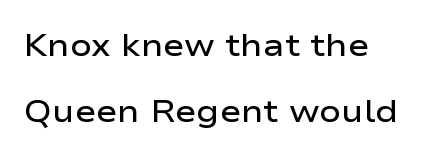
{"serif": "no", "italic": "no", "bold": "semi", "weight": "semibold", "width": "wide", "stroke_contrast": "low", "x_height": "medium", "monospaced": "no", "underline": "no", "align": "left", "line_spacing": "loose", "line_spacing_ratio": 2.07, "letter_spacing": "normal", "letter_spacing_em": 0.0, "glyph_px": 32}
